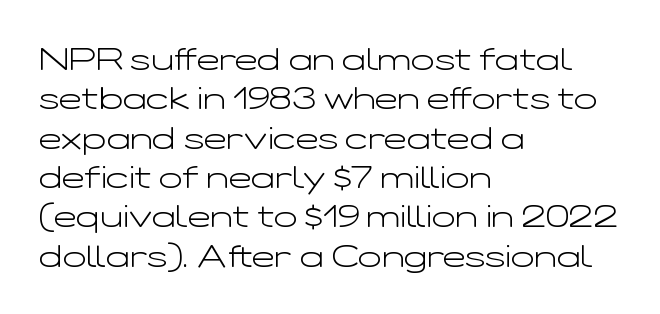
Letters rest on an invisible, unmarked baseline. Rendered with straight, roman letterforms. In terms of letterspacing, this is plain default setting. The strokes carry an ordinary text weight at most. Examine the stroke ends and you'll find no serifs.
